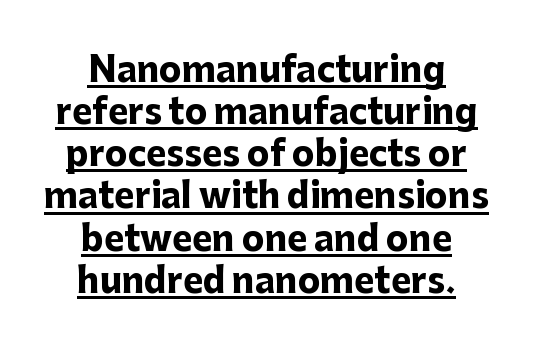
{"serif": "no", "italic": "no", "bold": "yes", "weight": "heavy", "width": "normal", "stroke_contrast": "low", "x_height": "medium", "monospaced": "no", "underline": "yes", "align": "center", "line_spacing_ratio": 1.24, "letter_spacing": "normal", "letter_spacing_em": 0.0, "glyph_px": 34}
